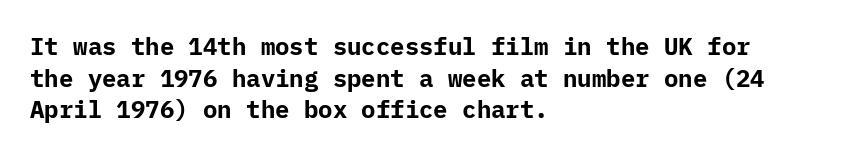
{"italic": "no", "bold": "yes", "underline": "no", "align": "left", "line_spacing": "normal", "line_spacing_ratio": 1.32, "letter_spacing": "normal", "letter_spacing_em": 0.0, "glyph_px": 24}
